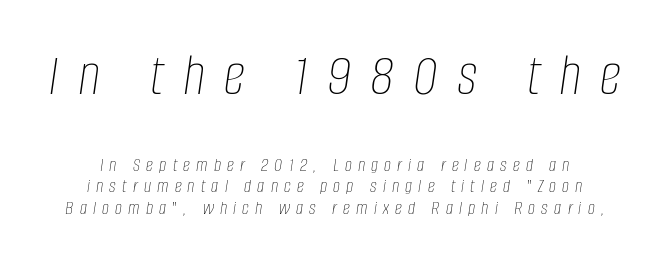
{"italic": "yes", "lean": "right", "slant_degrees": 8, "bold": "no", "weight": "thin", "width": "condensed", "stroke_contrast": "low", "x_height": "large", "monospaced": "no", "underline": "no", "align": "center", "line_spacing": "tight", "line_spacing_ratio": 1.07, "letter_spacing": "wide", "letter_spacing_em": 0.31, "larger_block": "first", "size_ratio": 3.05, "glyph_px": 61}
